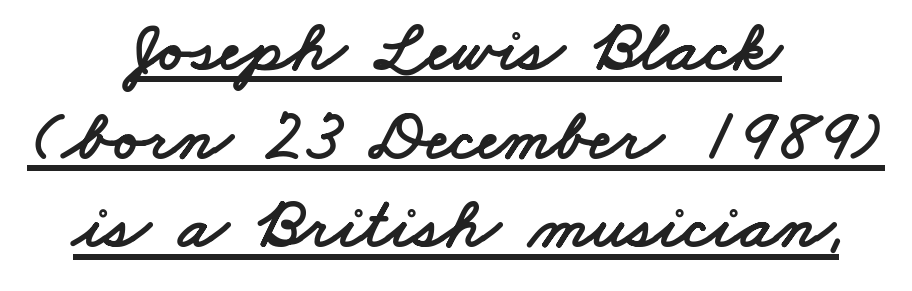
Q: Is the typeface a serif or a sans-serif typeface? A: Sans-serif.
Q: Is the text underlined? A: Yes.
Q: How is the paragraph aligned? A: Centered.
Q: Is the spacing between letters normal or unusually wide? A: Normal.
Q: Width (condensed, normal, or wide)? A: Wide.
Q: Stroke contrast? A: Low.
Q: x-height? A: Small.
Q: Monospaced? A: No.
